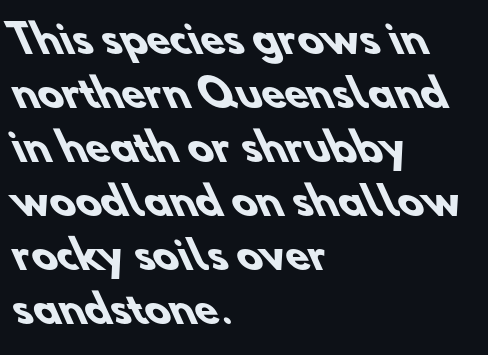
{"serif": "no", "bold": "yes", "weight": "heavy", "width": "normal", "stroke_contrast": "low", "x_height": "small", "monospaced": "no", "underline": "no", "align": "left", "line_spacing": "normal", "line_spacing_ratio": 1.42, "letter_spacing": "normal", "letter_spacing_em": 0.0, "glyph_px": 38}
